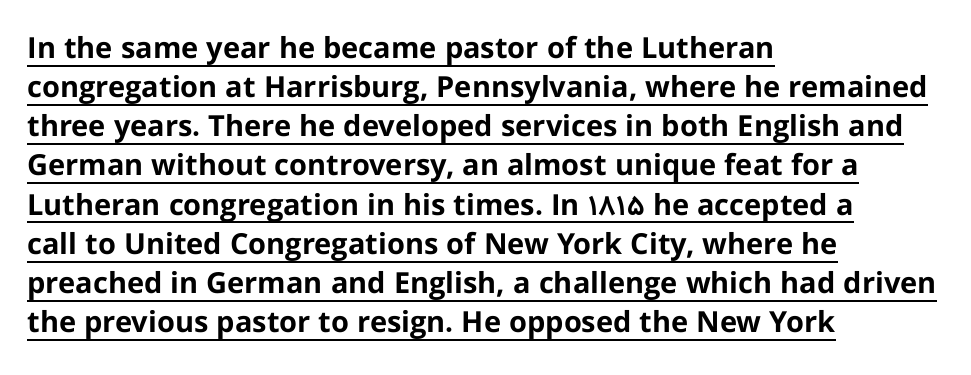
Q: Is the text bold? A: Yes.
Q: Is the text italic (slanted)? A: No, it is upright.
Q: Is the typeface a serif or a sans-serif typeface? A: Sans-serif.
Q: Is the text underlined? A: Yes.
Q: How is the paragraph aligned? A: Left-aligned.
Q: Is the spacing between letters normal or unusually wide? A: Normal.
Q: Is the spacing between lines tight, normal or loose? A: Normal.
Q: Width (condensed, normal, or wide)? A: Normal.
Q: Stroke contrast? A: Low.
Q: x-height? A: Medium.
Q: Monospaced? A: No.
